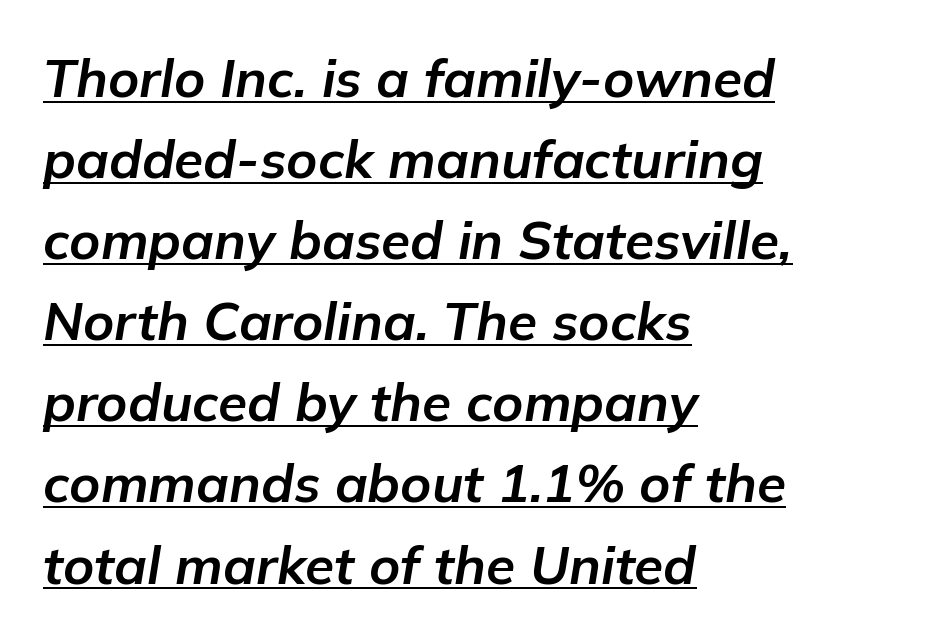
The image shows 53 px bold type, italic (leaning right); set left-aligned, normal line spacing (1.53x), normal letter spacing, underlined; low stroke contrast and a medium x-height.
